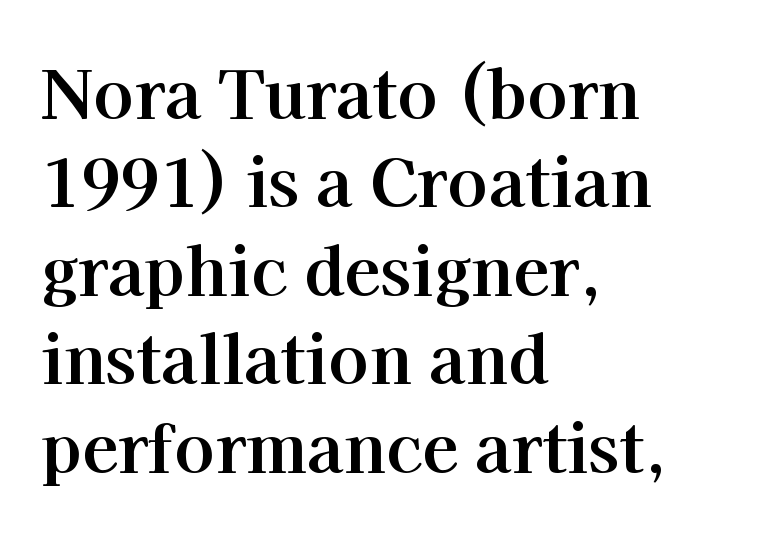
{"serif": "yes", "italic": "no", "bold": "yes", "weight": "bold", "width": "normal", "stroke_contrast": "high", "x_height": "medium", "monospaced": "no", "underline": "no", "align": "left", "line_spacing": "normal", "line_spacing_ratio": 1.32, "letter_spacing": "normal", "letter_spacing_em": 0.0, "glyph_px": 67}
